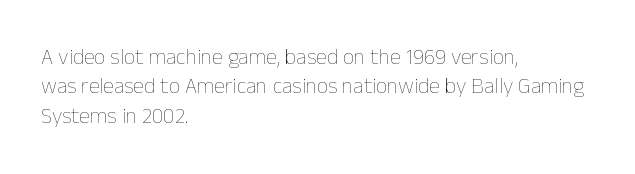
Q: Is the text bold? A: No.
Q: Is the text italic (slanted)? A: No, it is upright.
Q: Is the text underlined? A: No.
Q: How is the paragraph aligned? A: Left-aligned.
Q: Is the spacing between letters normal or unusually wide? A: Normal.
Q: Is the spacing between lines tight, normal or loose? A: Normal.
